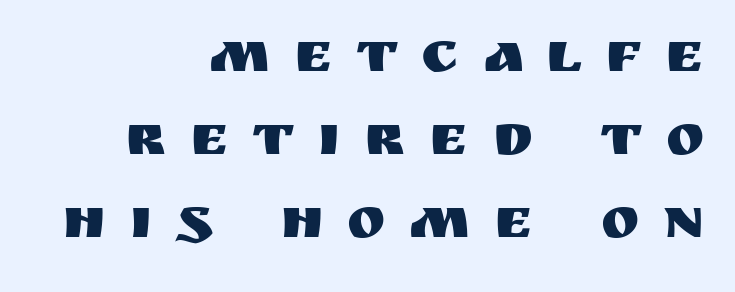
Q: Is the text italic (slanted)? A: No, it is upright.
Q: Is the typeface a serif or a sans-serif typeface? A: Sans-serif.
Q: Is the text underlined? A: No.
Q: How is the paragraph aligned? A: Right-aligned.
Q: Is the spacing between letters normal or unusually wide? A: Unusually wide.
Q: Is the spacing between lines tight, normal or loose? A: Normal.
Q: Width (condensed, normal, or wide)? A: Normal.
Q: Stroke contrast? A: Medium.
Q: x-height? A: Large.
Q: Monospaced? A: No.
